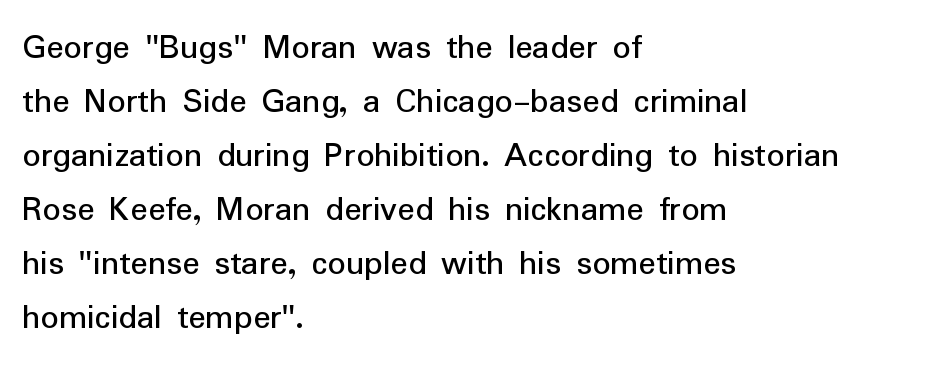
Q: Is the text bold? A: No.
Q: Is the text italic (slanted)? A: No, it is upright.
Q: Is the typeface a serif or a sans-serif typeface? A: Sans-serif.
Q: Is the text underlined? A: No.
Q: How is the paragraph aligned? A: Left-aligned.
Q: Is the spacing between letters normal or unusually wide? A: Normal.
Q: Is the spacing between lines tight, normal or loose? A: Normal.
Q: Width (condensed, normal, or wide)? A: Normal.
Q: Stroke contrast? A: Low.
Q: x-height? A: Medium.
Q: Monospaced? A: No.
